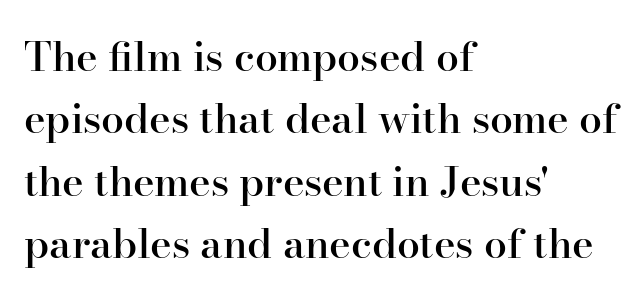
{"serif": "yes", "italic": "no", "bold": "semi", "weight": "semibold", "width": "normal", "stroke_contrast": "high", "x_height": "small", "monospaced": "no", "underline": "no", "align": "left", "line_spacing": "normal", "line_spacing_ratio": 1.52, "letter_spacing": "normal", "letter_spacing_em": 0.0, "glyph_px": 41}
